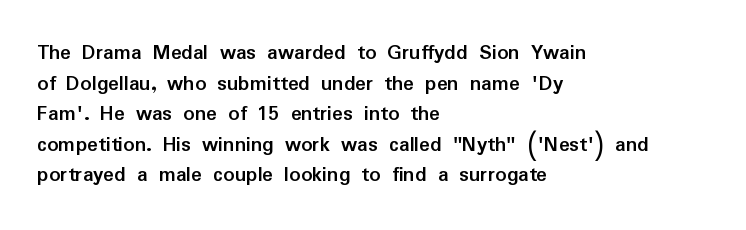
If you drew a line through each stem, it would be perfectly vertical. A normal amount of white space separates one row of letters from the next. Unmarked baselines from the first word to the last. Pretty heavy lettering here — definitely bold. The paragraph has a hard left edge and a soft right edge. These lines keep a tight, regular rhythm from letter to letter.
